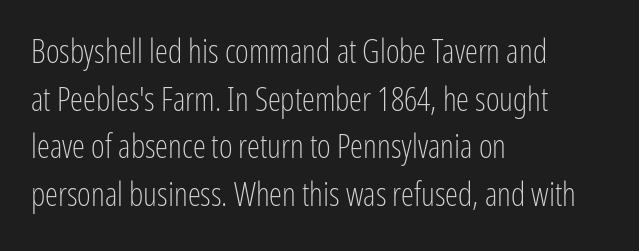
{"serif": "no", "italic": "no", "bold": "no", "weight": "light", "width": "condensed", "stroke_contrast": "low", "x_height": "medium", "monospaced": "no", "underline": "no", "align": "left", "line_spacing": "normal", "line_spacing_ratio": 1.44, "letter_spacing": "normal", "letter_spacing_em": 0.0, "glyph_px": 33}
